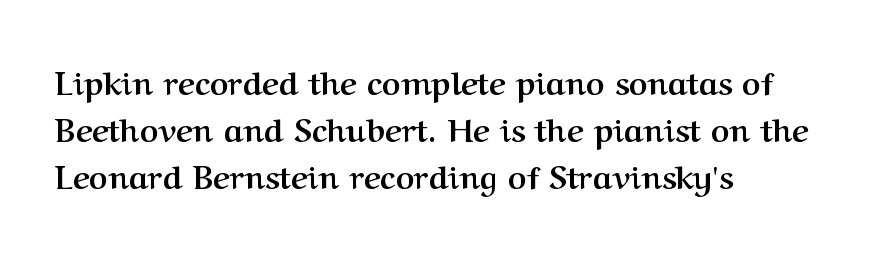
{"serif": "yes", "italic": "no", "bold": "yes", "weight": "semibold", "width": "normal", "stroke_contrast": "medium", "x_height": "medium", "monospaced": "no", "underline": "no", "align": "left", "line_spacing": "normal", "line_spacing_ratio": 1.47, "letter_spacing": "normal", "letter_spacing_em": 0.0, "glyph_px": 32}
